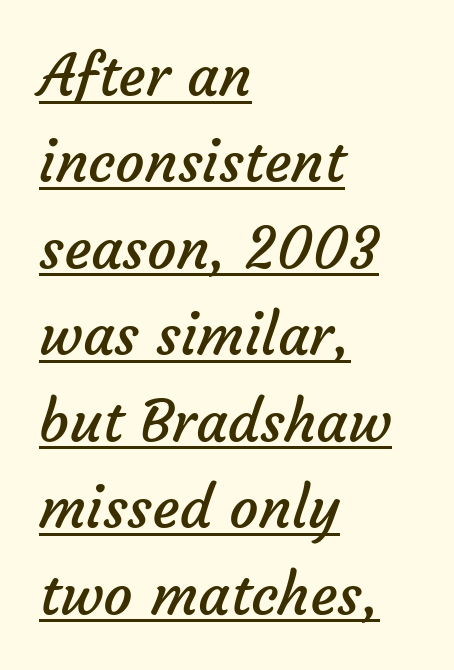
Q: Is the text bold? A: No.
Q: Is the typeface a serif or a sans-serif typeface? A: Sans-serif.
Q: Is the text underlined? A: Yes.
Q: How is the paragraph aligned? A: Left-aligned.
Q: Is the spacing between letters normal or unusually wide? A: Normal.
Q: Is the spacing between lines tight, normal or loose? A: Normal.
Q: Width (condensed, normal, or wide)? A: Normal.
Q: Stroke contrast? A: Low.
Q: x-height? A: Medium.
Q: Monospaced? A: No.
